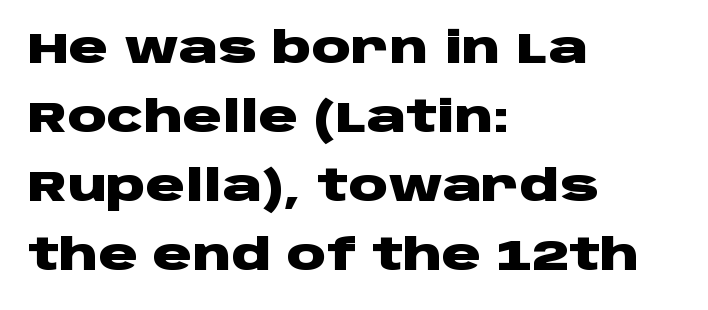
{"serif": "no", "italic": "no", "bold": "yes", "weight": "heavy", "width": "wide", "stroke_contrast": "low", "x_height": "large", "monospaced": "no", "underline": "no", "align": "left", "line_spacing": "normal", "line_spacing_ratio": 1.57, "letter_spacing": "normal", "letter_spacing_em": 0.0, "glyph_px": 44}
